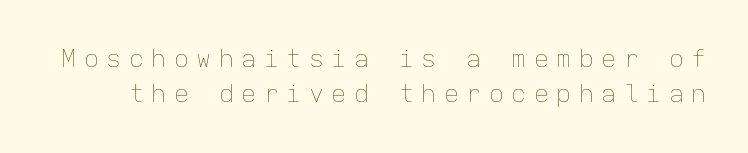
{"italic": "no", "bold": "no", "underline": "no", "line_spacing": "normal", "line_spacing_ratio": 1.41, "letter_spacing": "wide", "letter_spacing_em": 0.3, "glyph_px": 25}
